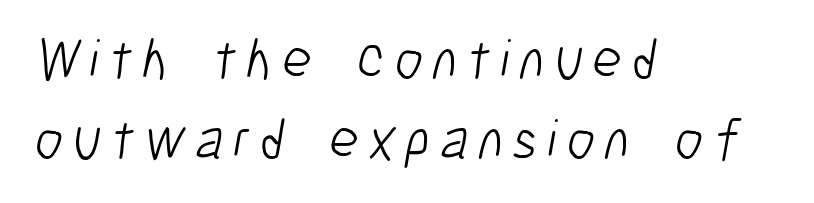
Q: Is the text bold? A: No.
Q: Is the typeface a serif or a sans-serif typeface? A: Sans-serif.
Q: Is the text underlined? A: No.
Q: How is the paragraph aligned? A: Left-aligned.
Q: Is the spacing between lines tight, normal or loose? A: Normal.
Q: Width (condensed, normal, or wide)? A: Condensed.
Q: Stroke contrast? A: Low.
Q: x-height? A: Medium.
Q: Monospaced? A: No.
